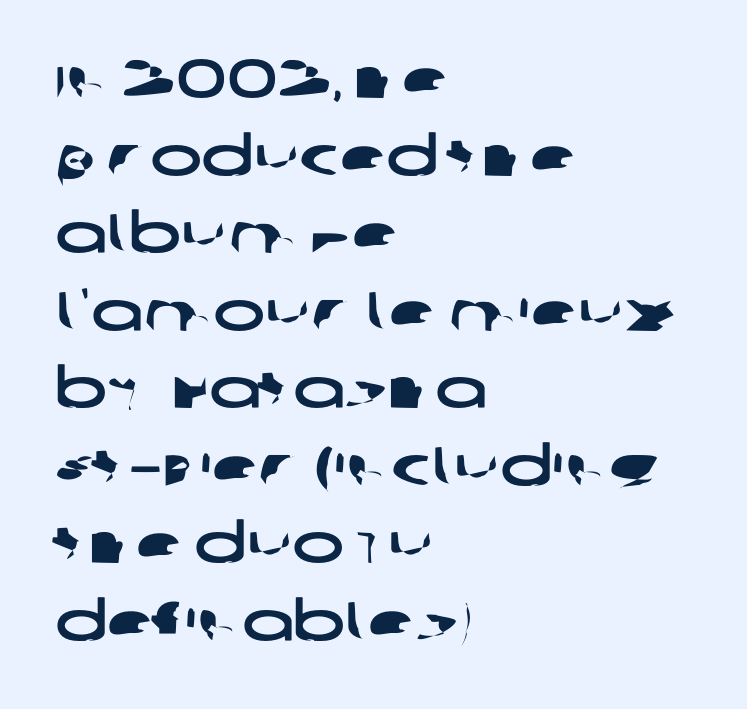
These lines keep a tight, regular rhythm from letter to letter. Descender tails drop into unmarked territory. This block has exactly the height ordinary leading produces. This rendering uses left alignment, leaving the right contour irregular. Is this a fixed-width face? No — the glyphs have proportional, varying widths. The font family rendered here belongs to the sans-serif group.
